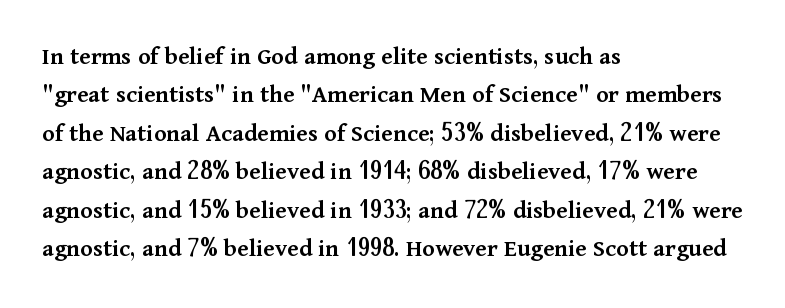
{"italic": "no", "bold": "semi", "underline": "no", "align": "left", "line_spacing": "normal", "line_spacing_ratio": 1.48, "letter_spacing": "normal", "letter_spacing_em": 0.0, "glyph_px": 26}
